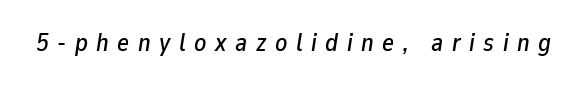
Slanted lettering throughout. Observe the wide spacing: letters keep a clear distance from each other. Each row of text sits above clean, open space.
